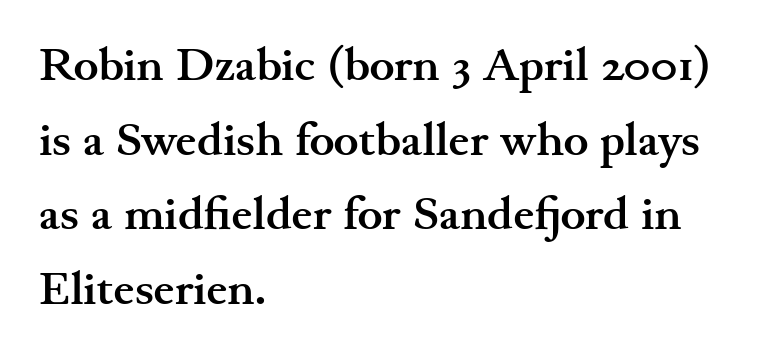
Q: Is the text bold? A: Yes.
Q: Is the text italic (slanted)? A: No, it is upright.
Q: Is the typeface a serif or a sans-serif typeface? A: Serif.
Q: Is the text underlined? A: No.
Q: How is the paragraph aligned? A: Left-aligned.
Q: Is the spacing between letters normal or unusually wide? A: Normal.
Q: Is the spacing between lines tight, normal or loose? A: Normal.
Q: Width (condensed, normal, or wide)? A: Wide.
Q: Stroke contrast? A: Medium.
Q: x-height? A: Small.
Q: Monospaced? A: No.
